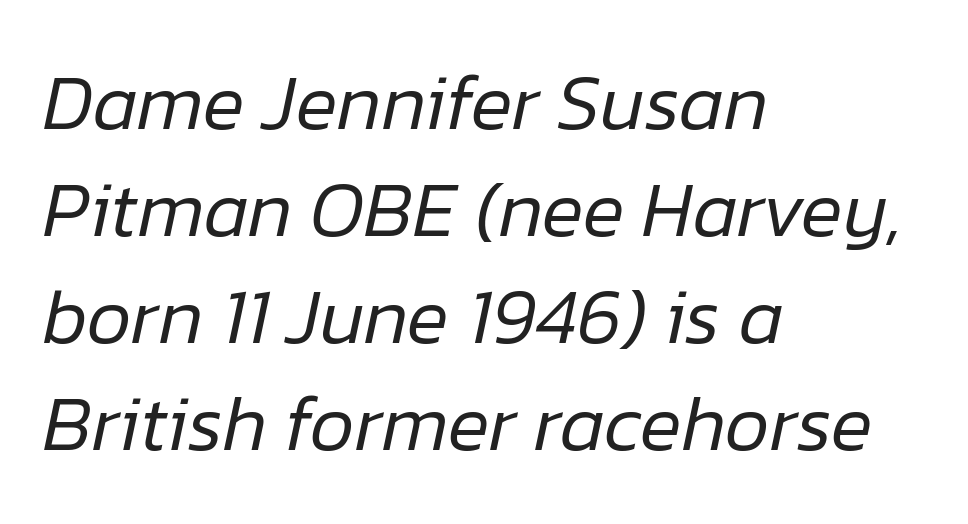
Q: Is the text bold? A: No.
Q: Is the text italic (slanted)? A: Yes, it leans right by about 12 degrees.
Q: Is the text underlined? A: No.
Q: How is the paragraph aligned? A: Left-aligned.
Q: Is the spacing between letters normal or unusually wide? A: Normal.
Q: Is the spacing between lines tight, normal or loose? A: Normal.
Q: Width (condensed, normal, or wide)? A: Normal.
Q: Stroke contrast? A: Low.
Q: x-height? A: Medium.
Q: Monospaced? A: No.
